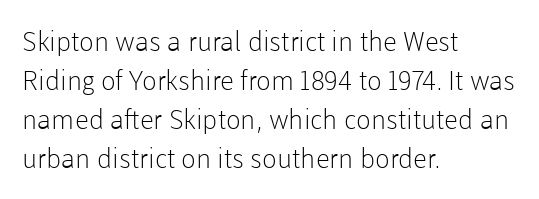
{"italic": "no", "bold": "no", "underline": "no", "align": "left", "line_spacing": "normal", "line_spacing_ratio": 1.45, "letter_spacing": "normal", "letter_spacing_em": 0.0, "glyph_px": 27}
